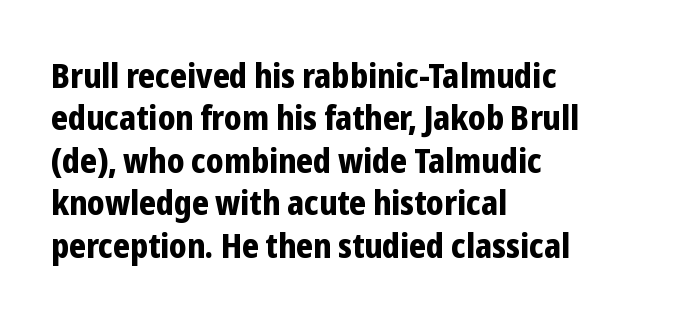
Heavy, bold letterforms. The zone under the glyphs is completely vacant. Spacing verdict: proportional, widths tailored to each character. What stands out about the letter spacing? Nothing — it is the standard amount.
